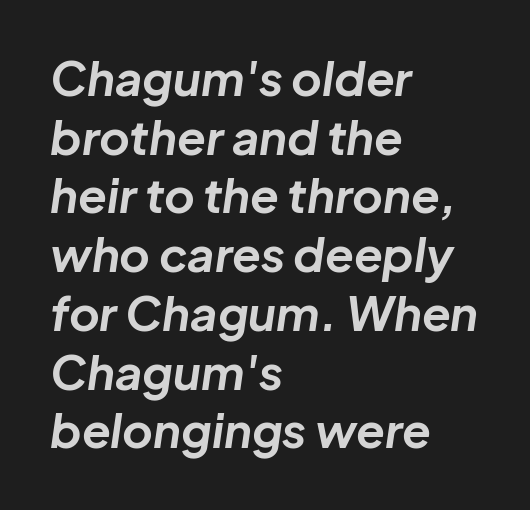
The image shows 47 px bold type, italic (leaning right); set left-aligned, normal line spacing (1.25x), normal letter spacing, not underlined; low stroke contrast and a medium x-height.
